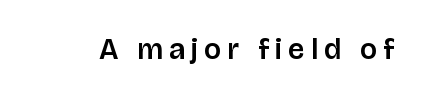
Unlike a traditional serif, this face leaves its strokes unadorned. The gaps between neighbouring characters are conspicuously large. The passage shown is not underscored anywhere. The rendering uses natural spacing where letterforms have individual widths.
